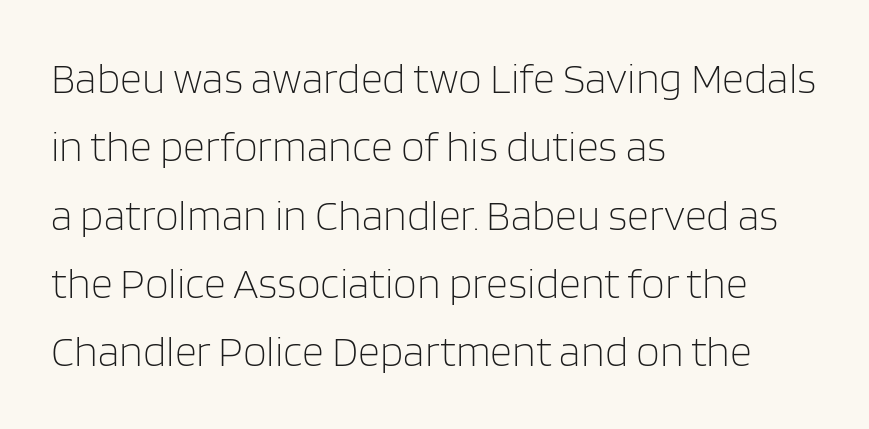
The image shows 43 px light sans-serif type, upright; set left-aligned, normal line spacing (1.59x), normal letter spacing, not underlined; low stroke contrast and a large x-height.
